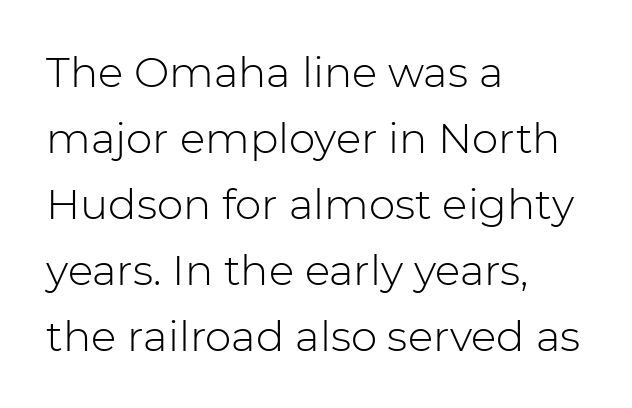
Posture: upright roman. Heft: none added — not bold. Each letter keeps its own natural width here, so spacing adapts to shape. Horizontal bands of white between lines are of average thickness. These lines keep a tight, regular rhythm from letter to letter.
